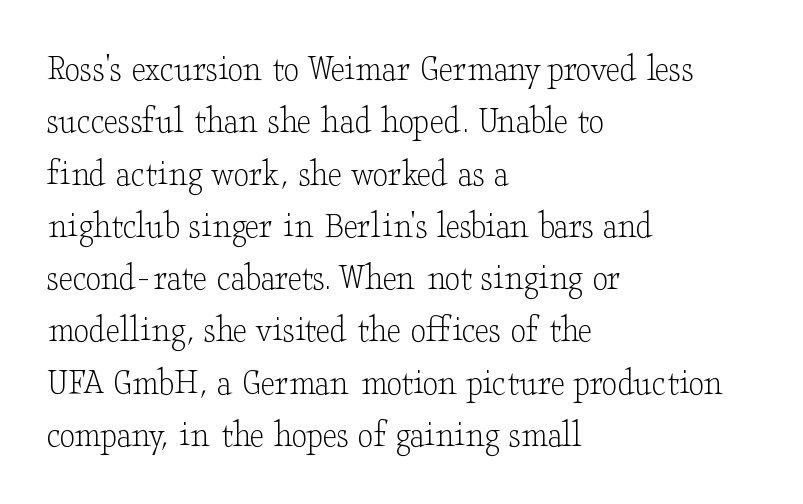
The image shows 39 px light, wide serif type, upright; set left-aligned, normal line spacing (1.34x), normal letter spacing, not underlined; low stroke contrast and a small x-height.
